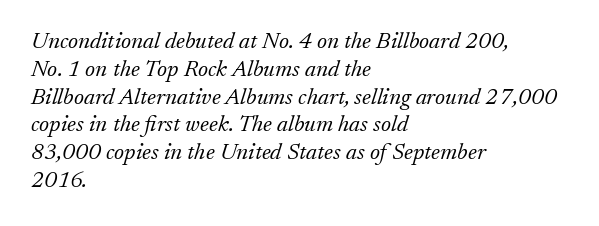
Q: Is the text bold? A: No.
Q: Is the text italic (slanted)? A: Yes, it leans right by about 17 degrees.
Q: Is the text underlined? A: No.
Q: How is the paragraph aligned? A: Left-aligned.
Q: Is the spacing between letters normal or unusually wide? A: Normal.
